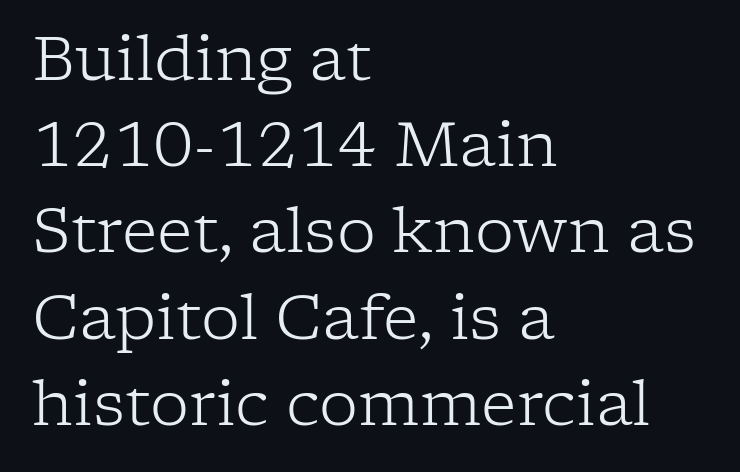
The image shows 62 px light serif type, upright; set left-aligned, normal line spacing (1.39x), normal letter spacing, not underlined; low stroke contrast and a medium x-height.
